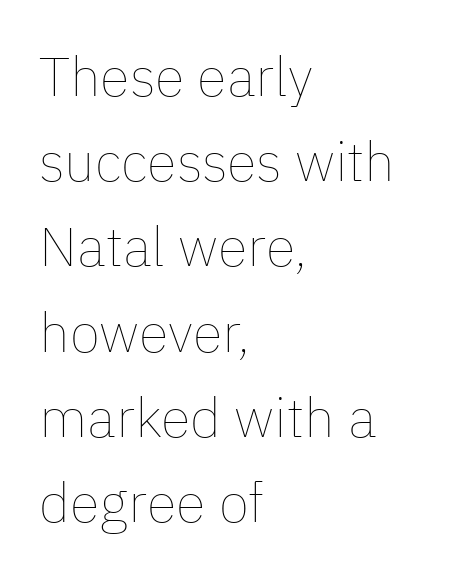
{"italic": "no", "bold": "no", "weight": "thin", "width": "normal", "stroke_contrast": "low", "x_height": "medium", "monospaced": "no", "underline": "no", "align": "left", "line_spacing": "normal", "line_spacing_ratio": 1.55, "letter_spacing": "normal", "letter_spacing_em": 0.0, "glyph_px": 55}
